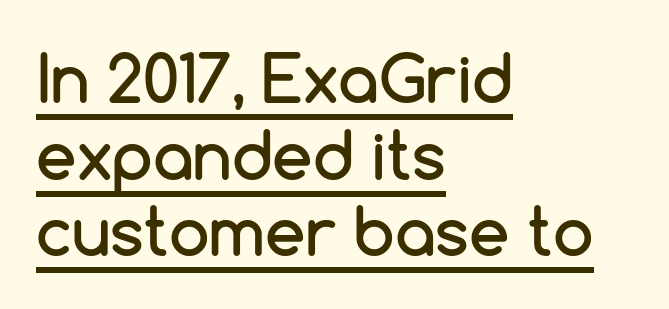
The image shows 65 px sans-serif type, upright; set left-aligned, line spacing 1.18x, normal letter spacing, underlined; low stroke contrast and a medium x-height.
